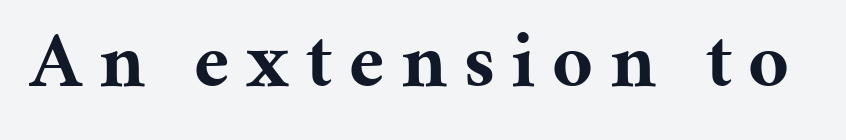
The image shows 79 px bold serif type, upright; set unusually wide letter spacing (+0.21 em), not underlined; medium stroke contrast and a medium x-height.
